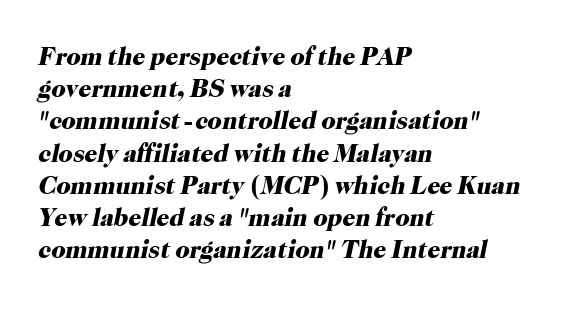
These lines sit exactly where default settings would place them. The letters are slanted; this is an italic face. What stands out about the letter spacing? Nothing — it is the standard amount. How heavy is the stroke? Heavy — this is a bold. The rag falls on the right side of this text block. The space beneath each line is pristine and unruled.
